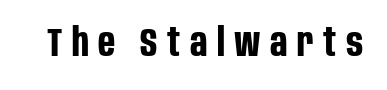
{"serif": "no", "italic": "no", "bold": "yes", "weight": "bold", "width": "condensed", "stroke_contrast": "low", "x_height": "large", "monospaced": "no", "underline": "no", "letter_spacing": "wide", "letter_spacing_em": 0.24, "glyph_px": 40}
